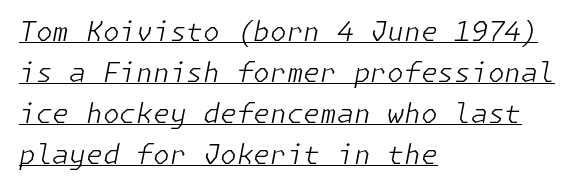
The image shows 27 px text type, italic (leaning right); set left-aligned, normal line spacing (1.52x), normal letter spacing, underlined.
